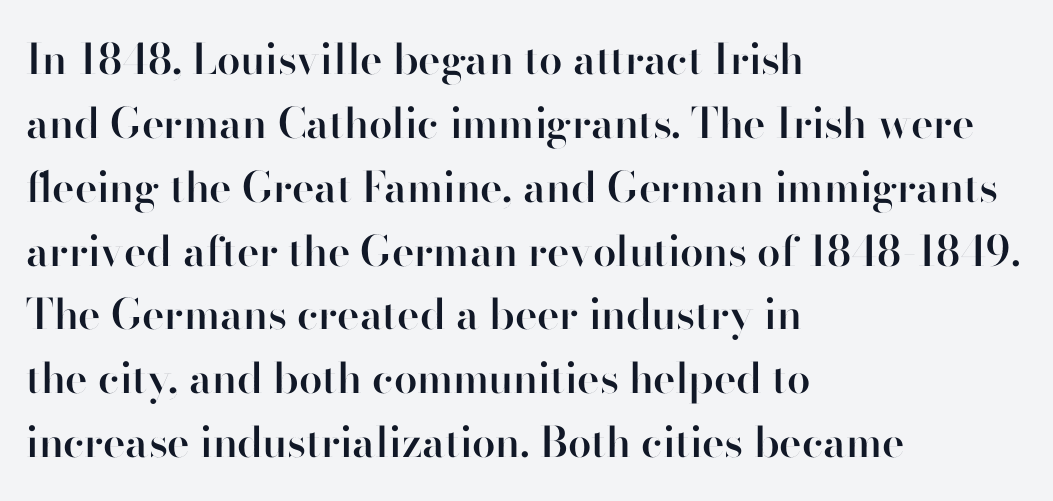
The image shows 42 px semibold sans-serif type, upright; set left-aligned, normal line spacing (1.52x), normal letter spacing, not underlined; high stroke contrast and a small x-height.
